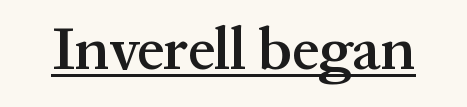
Q: Is the text bold? A: Semi-bold.
Q: Is the text italic (slanted)? A: No, it is upright.
Q: Is the typeface a serif or a sans-serif typeface? A: Serif.
Q: Is the text underlined? A: Yes.
Q: Is the spacing between letters normal or unusually wide? A: Normal.
Q: Width (condensed, normal, or wide)? A: Normal.
Q: Stroke contrast? A: Medium.
Q: x-height? A: Medium.
Q: Monospaced? A: No.
